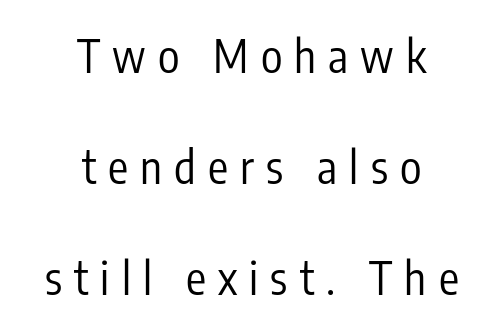
Weight: in the light-to-regular range. The whitespace from short lines is split evenly between both sides. Characters follow at a spacing far wider than the type designer built in. Character widths vary here, with narrow letters taking less room than wide ones.
